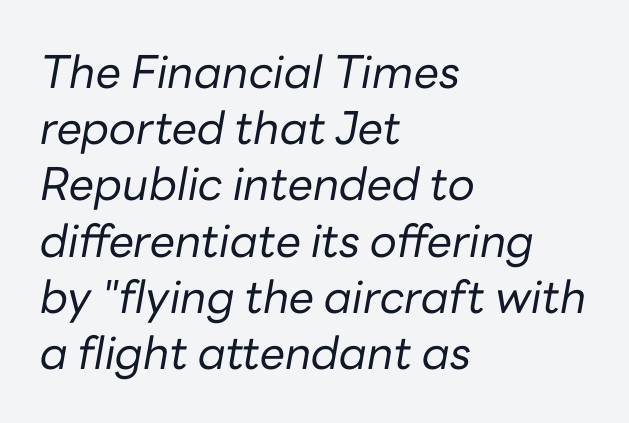
The image shows 45 px regular-weight type, italic (leaning right); set left-aligned, normal line spacing (1.25x), normal letter spacing, not underlined; low stroke contrast and a medium x-height.
